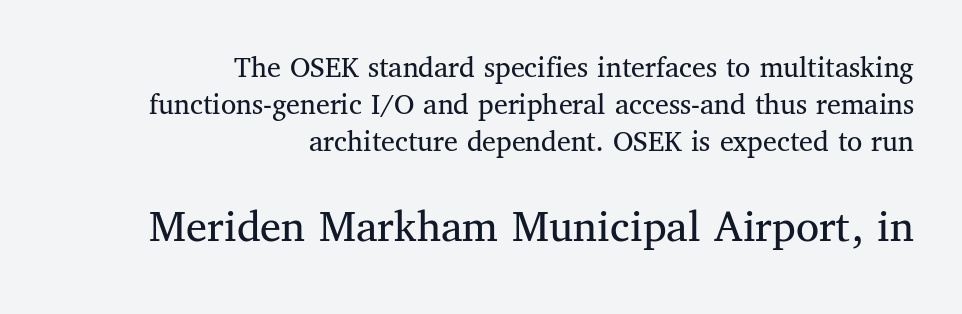
{"serif": "yes", "italic": "no", "bold": "no", "weight": "regular", "width": "normal", "stroke_contrast": "medium", "x_height": "medium", "monospaced": "no", "underline": "no", "align": "right", "line_spacing_ratio": 1.2, "letter_spacing": "normal", "letter_spacing_em": 0.0, "larger_block": "second", "size_ratio": 1.52, "glyph_px": 47}
